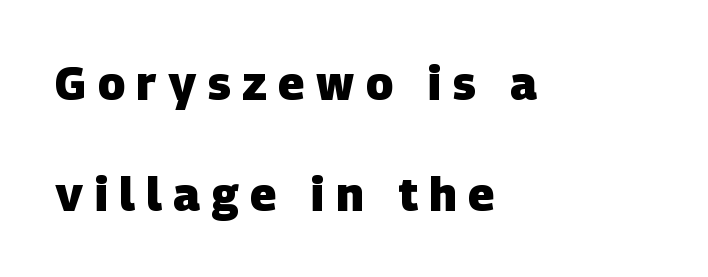
Unlike a traditional serif, this face leaves its strokes unadorned. The face used here is proportionally spaced, like ordinary book or web type. How are the letters spaced? Widely, with obvious added tracking. Short and long lines alike share a common starting point at left.
